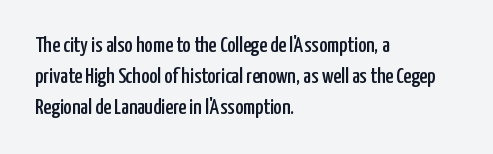
{"italic": "no", "underline": "no", "align": "left", "line_spacing": "normal", "line_spacing_ratio": 1.4, "letter_spacing": "normal", "letter_spacing_em": 0.0, "glyph_px": 22}
